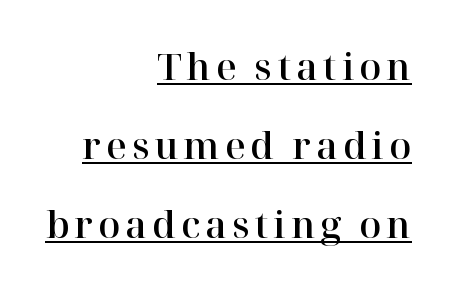
{"serif": "yes", "italic": "no", "width": "normal", "stroke_contrast": "high", "x_height": "medium", "monospaced": "no", "underline": "yes", "align": "right", "line_spacing": "loose", "line_spacing_ratio": 2.2, "glyph_px": 36}
